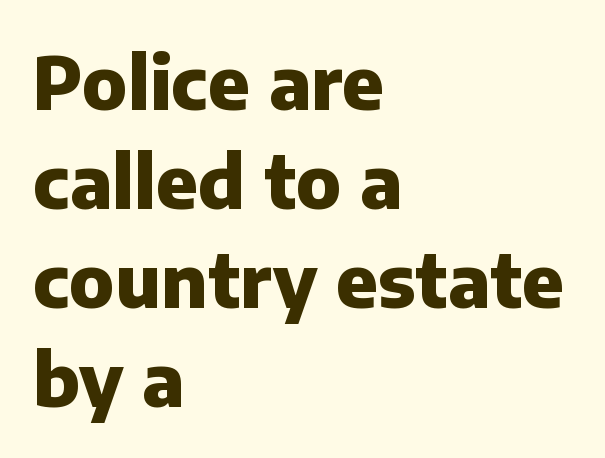
Q: Is the text bold? A: Yes.
Q: Is the text italic (slanted)? A: No, it is upright.
Q: Is the typeface a serif or a sans-serif typeface? A: Sans-serif.
Q: Is the text underlined? A: No.
Q: How is the paragraph aligned? A: Left-aligned.
Q: Is the spacing between letters normal or unusually wide? A: Normal.
Q: Is the spacing between lines tight, normal or loose? A: Normal.
Q: Width (condensed, normal, or wide)? A: Normal.
Q: Stroke contrast? A: Low.
Q: x-height? A: Medium.
Q: Monospaced? A: No.
